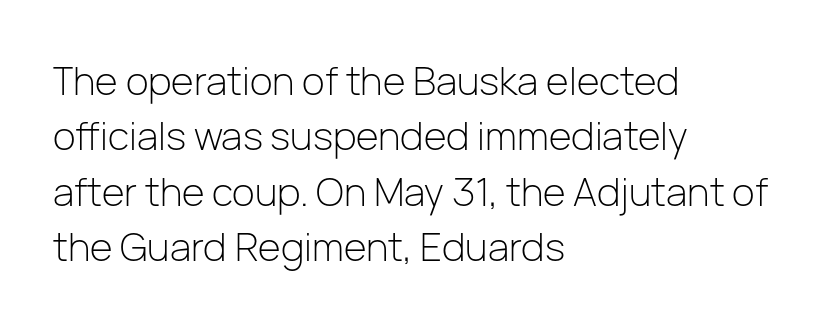
The image shows 39 px light sans-serif type, upright; set left-aligned, normal line spacing (1.42x), normal letter spacing, not underlined; low stroke contrast and a medium x-height.
